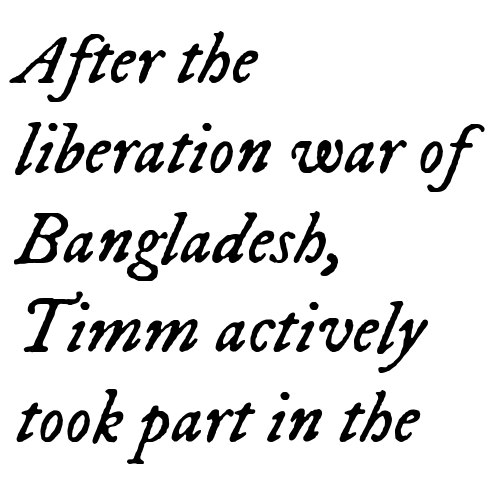
Q: Is the text bold? A: No.
Q: Is the text italic (slanted)? A: Yes, it leans right by about 23 degrees.
Q: Is the text underlined? A: No.
Q: How is the paragraph aligned? A: Left-aligned.
Q: Is the spacing between letters normal or unusually wide? A: Normal.
Q: Width (condensed, normal, or wide)? A: Normal.
Q: Stroke contrast? A: Low.
Q: x-height? A: Medium.
Q: Monospaced? A: No.
